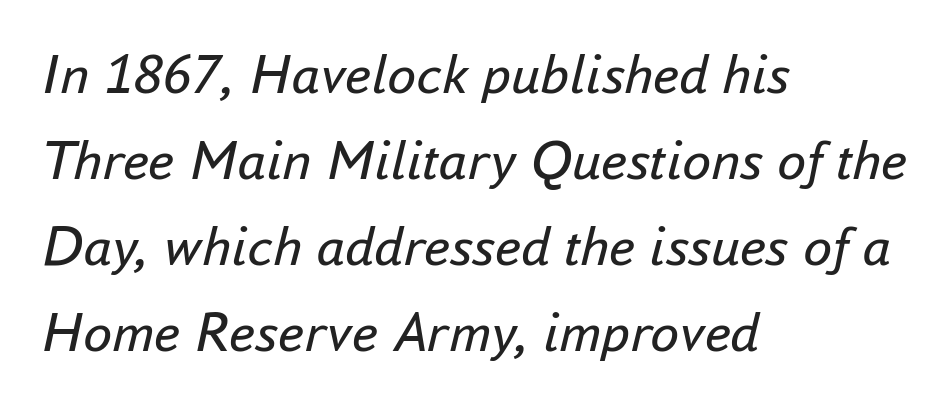
{"italic": "yes", "lean": "right", "slant_degrees": 16, "bold": "no", "weight": "regular", "width": "normal", "stroke_contrast": "low", "x_height": "small", "monospaced": "no", "underline": "no", "align": "left", "line_spacing": "normal", "line_spacing_ratio": 1.48, "letter_spacing": "normal", "letter_spacing_em": 0.0, "glyph_px": 58}
